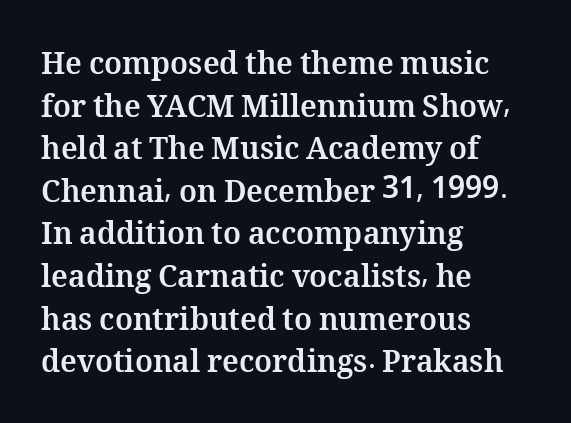
{"italic": "no", "bold": "yes", "weight": "bold", "width": "normal", "stroke_contrast": "medium", "x_height": "medium", "monospaced": "no", "underline": "no", "align": "left", "line_spacing": "normal", "line_spacing_ratio": 1.42, "letter_spacing": "normal", "letter_spacing_em": 0.0, "glyph_px": 30}
